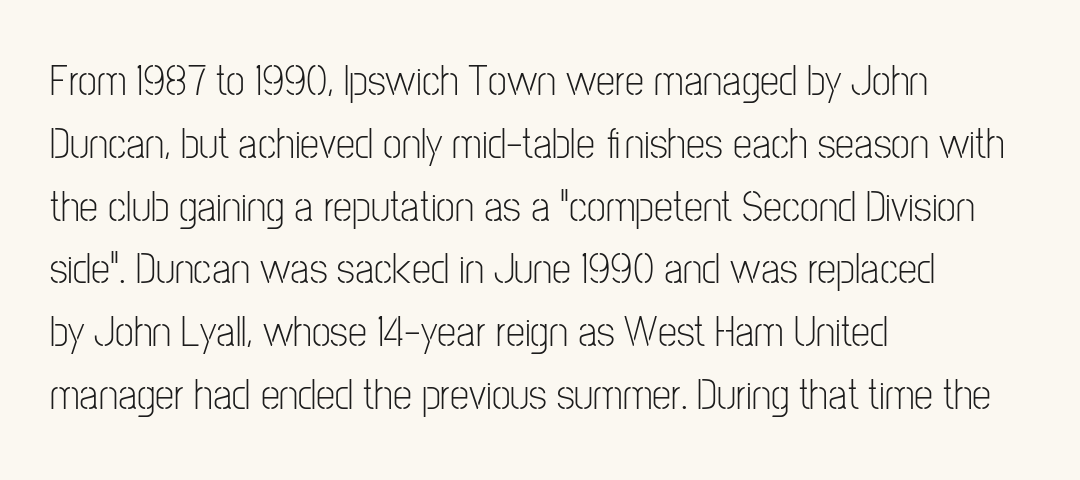
Q: Is the text bold? A: No.
Q: Is the text italic (slanted)? A: No, it is upright.
Q: Is the typeface a serif or a sans-serif typeface? A: Sans-serif.
Q: Is the text underlined? A: No.
Q: How is the paragraph aligned? A: Left-aligned.
Q: Is the spacing between letters normal or unusually wide? A: Normal.
Q: Is the spacing between lines tight, normal or loose? A: Normal.
Q: Width (condensed, normal, or wide)? A: Condensed.
Q: Stroke contrast? A: Low.
Q: x-height? A: Medium.
Q: Monospaced? A: No.
